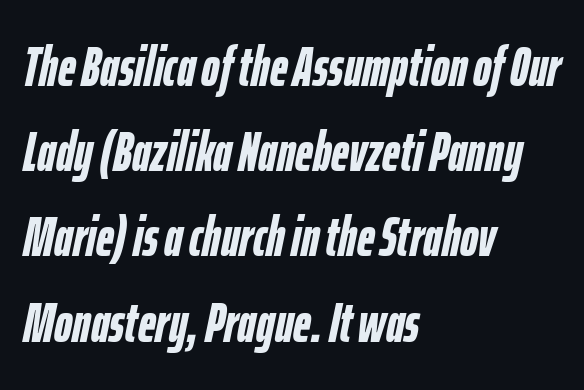
The image shows 55 px semibold, condensed type, italic (leaning right); set left-aligned, normal line spacing (1.55x), normal letter spacing, not underlined; low stroke contrast and a medium x-height.
